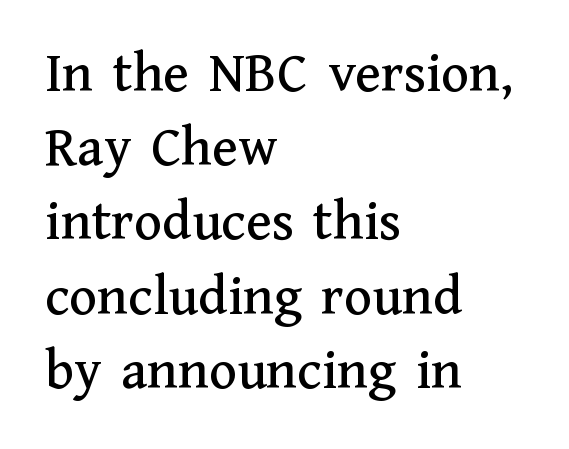
The image shows 58 px serif type, upright; set left-aligned, normal line spacing (1.28x), normal letter spacing, not underlined; medium stroke contrast and a medium x-height.
